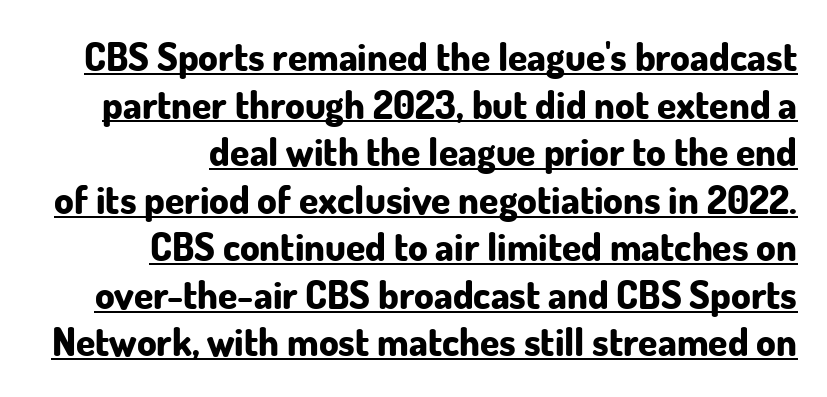
{"serif": "no", "italic": "no", "bold": "yes", "weight": "bold", "width": "normal", "stroke_contrast": "low", "x_height": "small", "monospaced": "no", "underline": "yes", "align": "right", "line_spacing_ratio": 1.22, "letter_spacing": "normal", "letter_spacing_em": 0.0, "glyph_px": 39}
